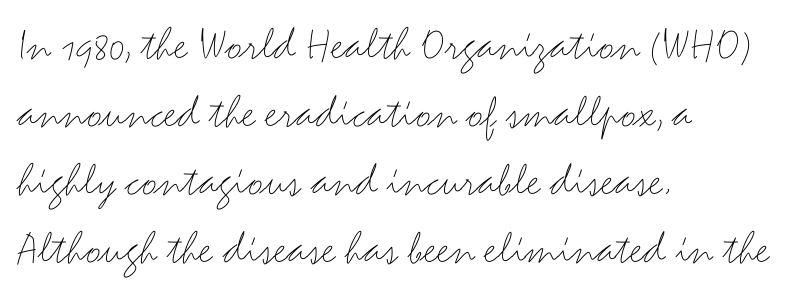
{"serif": "no", "bold": "no", "weight": "thin", "width": "wide", "stroke_contrast": "medium", "x_height": "small", "monospaced": "no", "underline": "no", "align": "left", "line_spacing": "normal", "line_spacing_ratio": 1.42, "letter_spacing": "normal", "letter_spacing_em": 0.0, "glyph_px": 48}
